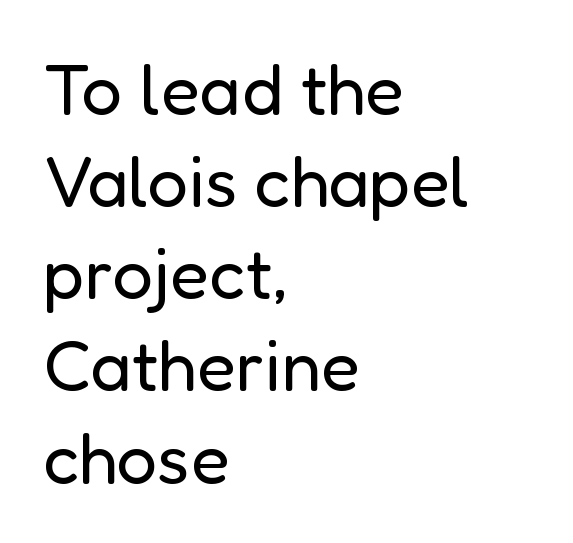
Q: Is the text bold? A: No.
Q: Is the text italic (slanted)? A: No, it is upright.
Q: Is the typeface a serif or a sans-serif typeface? A: Sans-serif.
Q: Is the text underlined? A: No.
Q: How is the paragraph aligned? A: Left-aligned.
Q: Is the spacing between letters normal or unusually wide? A: Normal.
Q: Is the spacing between lines tight, normal or loose? A: Normal.
Q: Width (condensed, normal, or wide)? A: Normal.
Q: Stroke contrast? A: Low.
Q: x-height? A: Medium.
Q: Monospaced? A: No.
